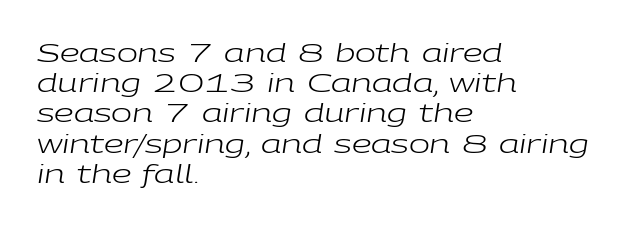
{"italic": "yes", "lean": "right", "slant_degrees": 9, "bold": "no", "underline": "no", "align": "left", "line_spacing_ratio": 1.21, "letter_spacing": "normal", "letter_spacing_em": 0.0, "glyph_px": 25}
